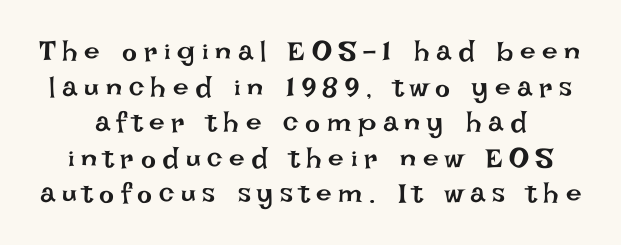
Q: Is the text bold? A: No.
Q: Is the text italic (slanted)? A: No, it is upright.
Q: Is the text underlined? A: No.
Q: Is the spacing between letters normal or unusually wide? A: Unusually wide.
Q: Is the spacing between lines tight, normal or loose? A: Normal.
Q: Width (condensed, normal, or wide)? A: Normal.
Q: Stroke contrast? A: Low.
Q: x-height? A: Large.
Q: Monospaced? A: No.
